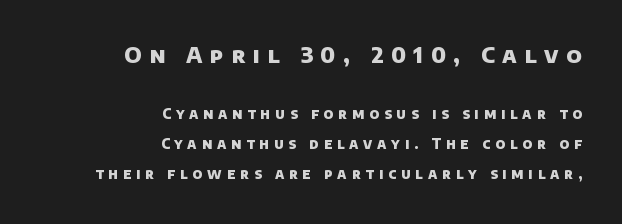
The image shows 22 px bold type; set right-aligned, loose line spacing (2.13x), unusually wide letter spacing (+0.35 em), not underlined; the first (top) block is 1.57x larger.
